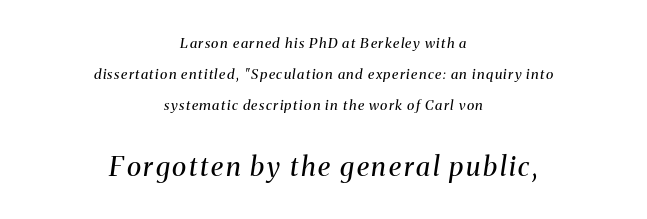
Rows of type keep a wide berth in the vertical direction. Lines of text with bare space underneath. Typesetter's note — lower block bumped up in size, upper block left smaller. The axis of the letterforms is tilted away from vertical. The font sits on the lighter half of the weight spectrum, regular included. The lines are quadded center.
